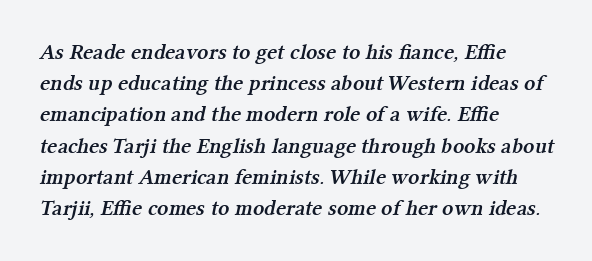
The image shows 22 px text type; set left-aligned, normal line spacing (1.42x), normal letter spacing, not underlined.
